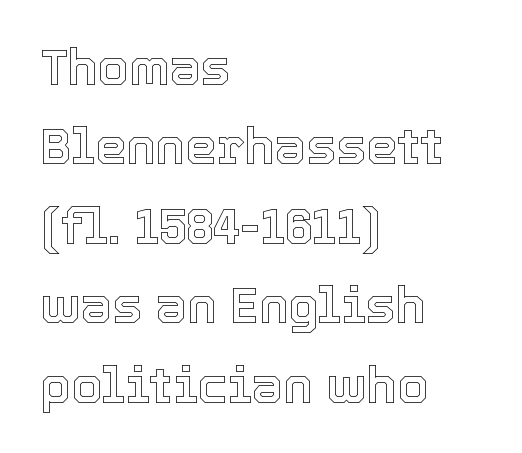
The image shows 50 px text type, upright; set left-aligned, normal line spacing (1.59x), normal letter spacing, not underlined; a medium x-height.
